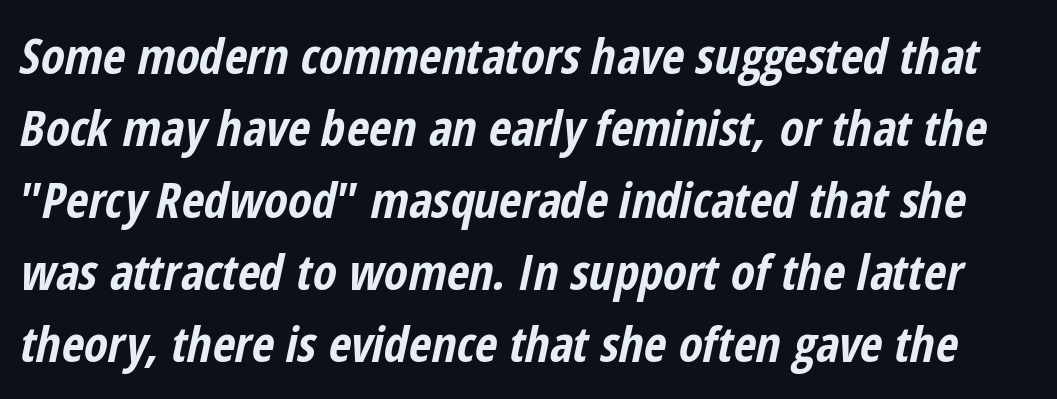
Q: Is the text bold? A: Yes.
Q: Is the text italic (slanted)? A: Yes, it leans right by about 12 degrees.
Q: Is the text underlined? A: No.
Q: Is the spacing between letters normal or unusually wide? A: Normal.
Q: Is the spacing between lines tight, normal or loose? A: Normal.
Q: Width (condensed, normal, or wide)? A: Condensed.
Q: Stroke contrast? A: Low.
Q: x-height? A: Medium.
Q: Monospaced? A: No.
